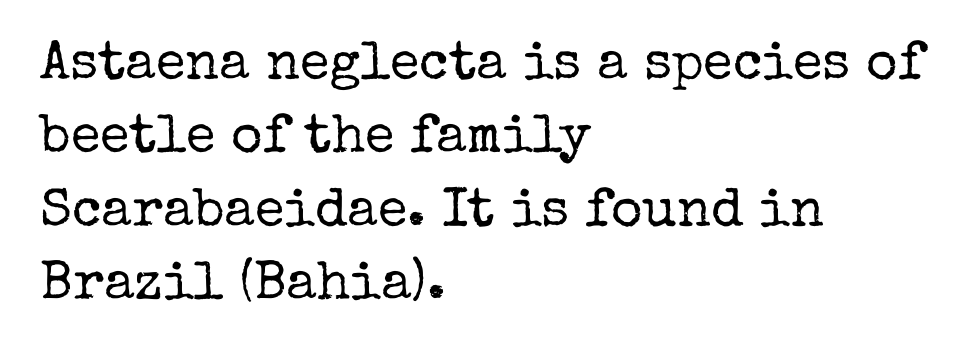
Q: Is the text bold? A: No.
Q: Is the text italic (slanted)? A: No, it is upright.
Q: Is the typeface a serif or a sans-serif typeface? A: Serif.
Q: Is the text underlined? A: No.
Q: How is the paragraph aligned? A: Left-aligned.
Q: Is the spacing between letters normal or unusually wide? A: Normal.
Q: Is the spacing between lines tight, normal or loose? A: Normal.
Q: Width (condensed, normal, or wide)? A: Normal.
Q: Stroke contrast? A: Low.
Q: x-height? A: Medium.
Q: Monospaced? A: No.
